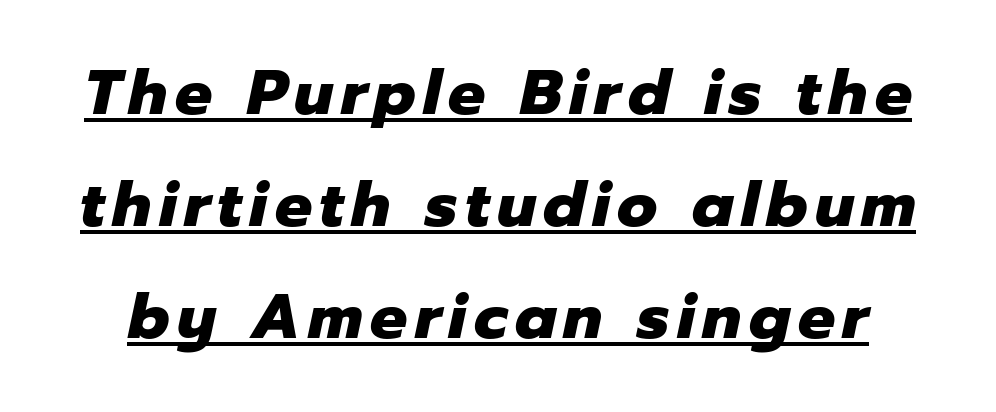
Q: Is the text bold? A: Yes.
Q: Is the text italic (slanted)? A: Yes, it leans right by about 12 degrees.
Q: Is the text underlined? A: Yes.
Q: Width (condensed, normal, or wide)? A: Normal.
Q: Stroke contrast? A: Low.
Q: x-height? A: Medium.
Q: Monospaced? A: No.
